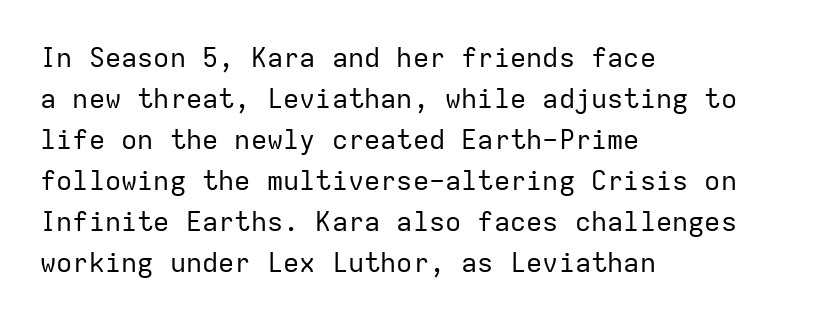
On a weight scale, this lands at 450 or below. The passage shown has conventional tracking throughout. A normal amount of white space separates one row of letters from the next. The rag falls on the right side of this text block.
